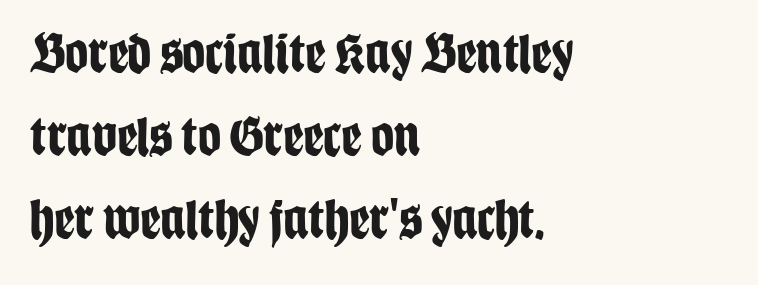
Q: Is the text bold? A: Yes.
Q: Is the text italic (slanted)? A: No, it is upright.
Q: Is the typeface a serif or a sans-serif typeface? A: Sans-serif.
Q: Is the text underlined? A: No.
Q: How is the paragraph aligned? A: Left-aligned.
Q: Is the spacing between letters normal or unusually wide? A: Normal.
Q: Is the spacing between lines tight, normal or loose? A: Normal.
Q: Width (condensed, normal, or wide)? A: Condensed.
Q: Stroke contrast? A: Low.
Q: x-height? A: Large.
Q: Monospaced? A: No.
